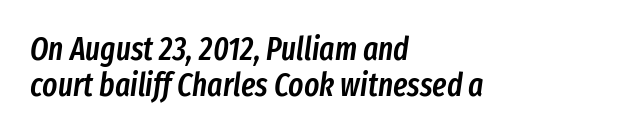
{"italic": "yes", "lean": "right", "slant_degrees": 8, "bold": "semi", "weight": "semibold", "width": "condensed", "stroke_contrast": "low", "x_height": "medium", "monospaced": "no", "underline": "no", "align": "left", "line_spacing": "tight", "line_spacing_ratio": 1.14, "letter_spacing": "normal", "letter_spacing_em": 0.0, "glyph_px": 32}
